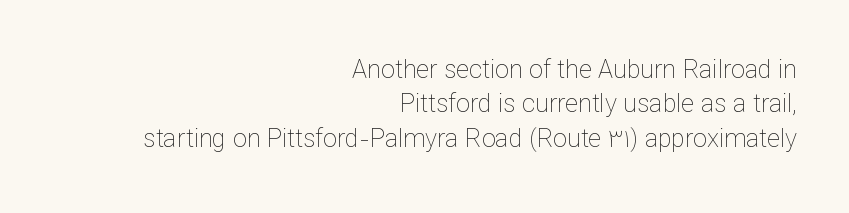
The image shows 25 px text type, upright; set right-aligned, normal line spacing (1.38x), normal letter spacing, not underlined.
